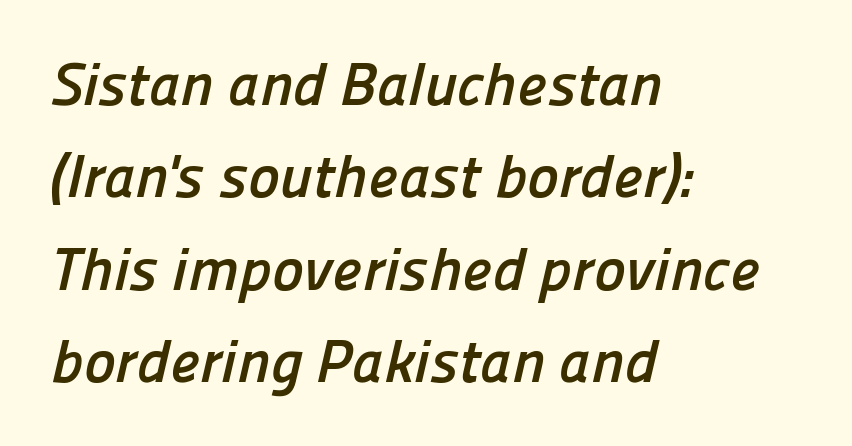
The image shows 60 px semibold sans-serif type; set left-aligned, normal line spacing (1.54x), normal letter spacing, not underlined; low stroke contrast and a medium x-height.
